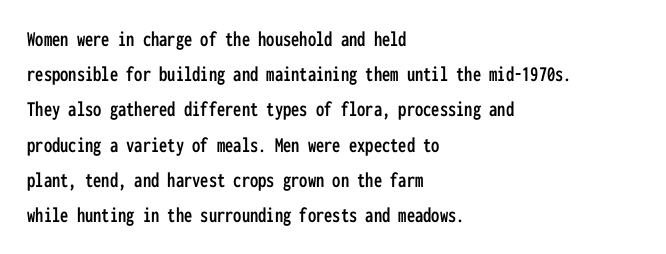
Q: Is the text italic (slanted)? A: No, it is upright.
Q: Is the text underlined? A: No.
Q: How is the paragraph aligned? A: Left-aligned.
Q: Is the spacing between letters normal or unusually wide? A: Normal.
Q: Is the spacing between lines tight, normal or loose? A: Normal.
